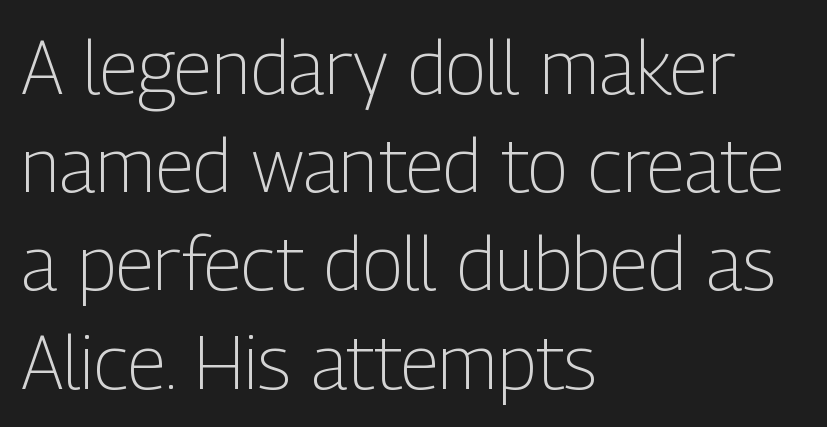
Q: Is the text bold? A: No.
Q: Is the text italic (slanted)? A: No, it is upright.
Q: Is the typeface a serif or a sans-serif typeface? A: Sans-serif.
Q: Is the text underlined? A: No.
Q: How is the paragraph aligned? A: Left-aligned.
Q: Is the spacing between letters normal or unusually wide? A: Normal.
Q: Is the spacing between lines tight, normal or loose? A: Normal.
Q: Width (condensed, normal, or wide)? A: Condensed.
Q: Stroke contrast? A: Low.
Q: x-height? A: Medium.
Q: Monospaced? A: No.
